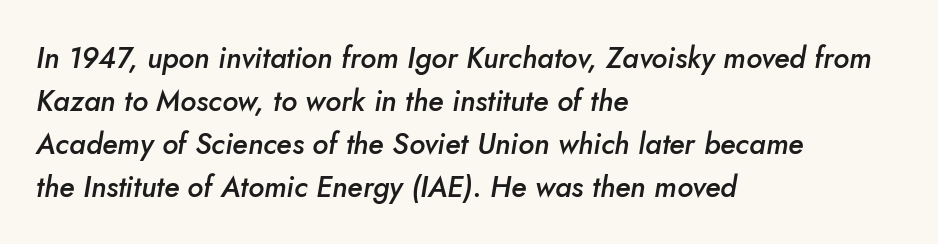
Q: Is the text bold? A: Semi-bold.
Q: Is the text italic (slanted)? A: Yes, it leans right by about 5 degrees.
Q: Is the text underlined? A: No.
Q: How is the paragraph aligned? A: Left-aligned.
Q: Is the spacing between letters normal or unusually wide? A: Normal.
Q: Is the spacing between lines tight, normal or loose? A: Normal.
Q: Width (condensed, normal, or wide)? A: Normal.
Q: Stroke contrast? A: Low.
Q: x-height? A: Small.
Q: Monospaced? A: No.
